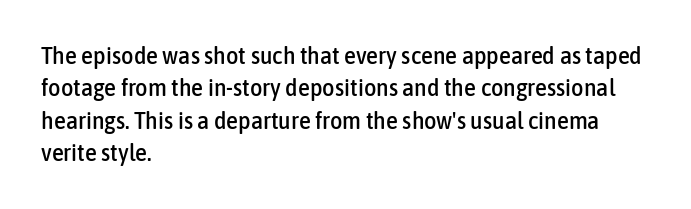
Q: Is the text italic (slanted)? A: No, it is upright.
Q: Is the text underlined? A: No.
Q: How is the paragraph aligned? A: Left-aligned.
Q: Is the spacing between letters normal or unusually wide? A: Normal.
Q: Is the spacing between lines tight, normal or loose? A: Normal.
